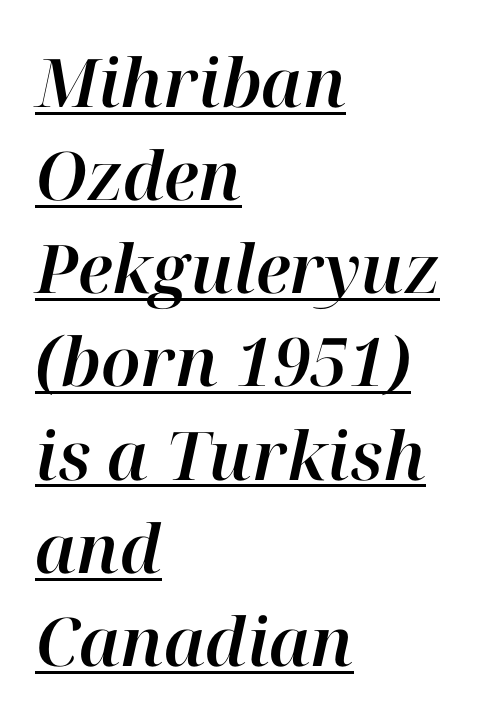
Q: Is the text italic (slanted)? A: Yes, it leans right by about 12 degrees.
Q: Is the text underlined? A: Yes.
Q: How is the paragraph aligned? A: Left-aligned.
Q: Is the spacing between letters normal or unusually wide? A: Normal.
Q: Is the spacing between lines tight, normal or loose? A: Normal.
Q: Width (condensed, normal, or wide)? A: Normal.
Q: Stroke contrast? A: High.
Q: x-height? A: Medium.
Q: Monospaced? A: No.
